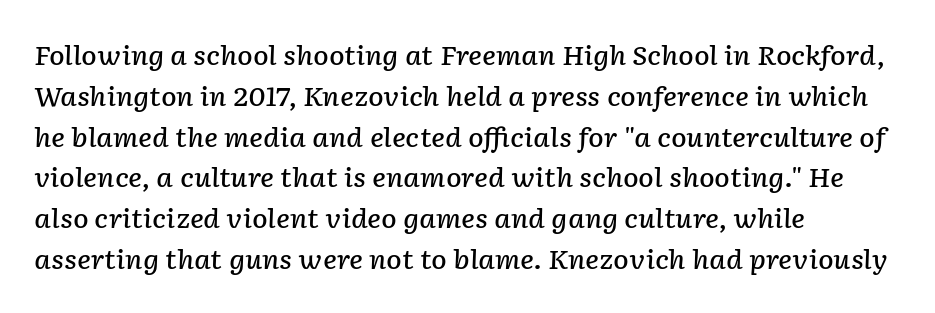
Alignment: flush left. Looking at the ascenders, they clearly lean. Each new line begins a customary step beneath the previous one. Letter spacing: default. Stems and bowls a touch heavier than normal — semibold. The area under the type is left untouched.
